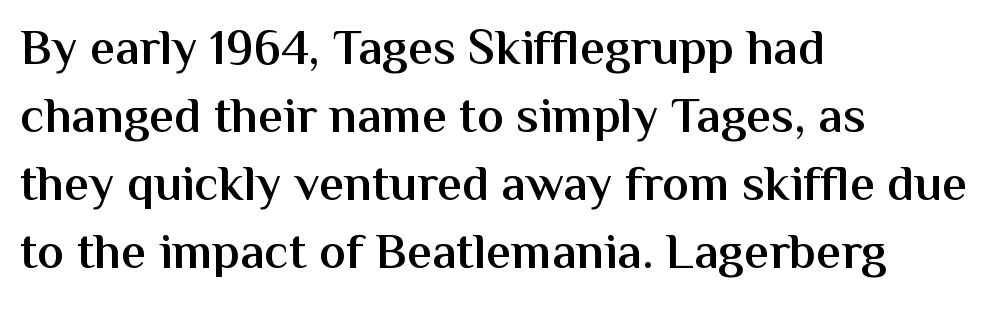
{"serif": "no", "italic": "no", "bold": "semi", "weight": "semibold", "width": "normal", "stroke_contrast": "medium", "x_height": "medium", "monospaced": "no", "underline": "no", "align": "left", "line_spacing": "normal", "line_spacing_ratio": 1.36, "letter_spacing": "normal", "letter_spacing_em": 0.0, "glyph_px": 50}
